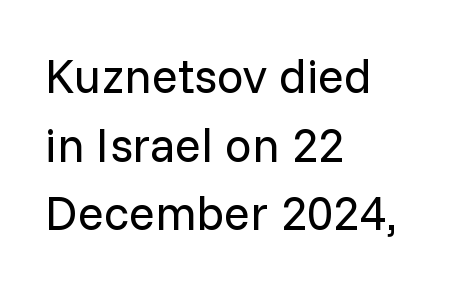
The gap between lines stays unmarked. Ordinary non-slanted type is in use. Does the copy run flush right? No — it runs flush left. Bold? No — there's no thickening of the strokes. Students, note that the glyphs here touch the page at normal intervals.
